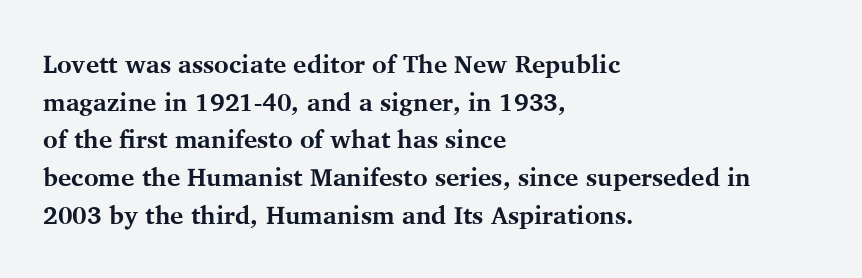
The image shows 25 px bold type, upright; set left-aligned, normal line spacing (1.51x), normal letter spacing, not underlined.
